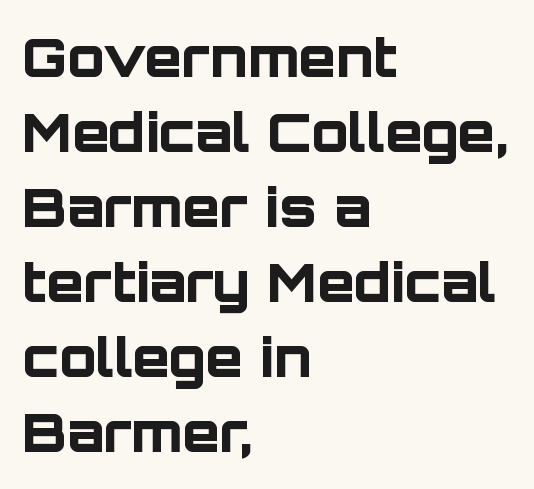
The image shows 54 px bold sans-serif type, upright; set left-aligned, normal line spacing (1.39x), normal letter spacing, not underlined; low stroke contrast and a large x-height.
